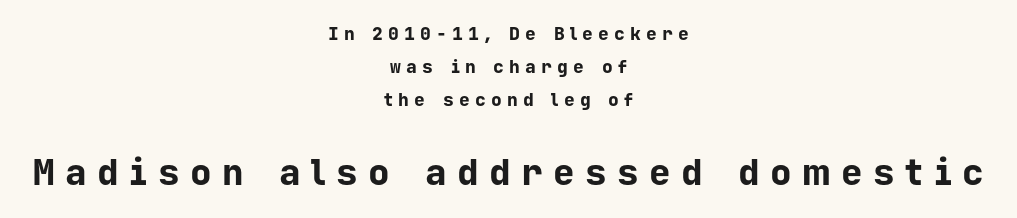
Q: Is the text bold? A: Yes.
Q: Is the text italic (slanted)? A: No, it is upright.
Q: Is the typeface a serif or a sans-serif typeface? A: Sans-serif.
Q: Is the text underlined? A: No.
Q: How is the paragraph aligned? A: Centered.
Q: Is the spacing between letters normal or unusually wide? A: Unusually wide.
Q: Which block of text is set in a larger size, the first (top) or the second (bottom)? A: The second (bottom) one.
Q: Width (condensed, normal, or wide)? A: Normal.
Q: Stroke contrast? A: Low.
Q: x-height? A: Medium.
Q: Monospaced? A: Yes.
